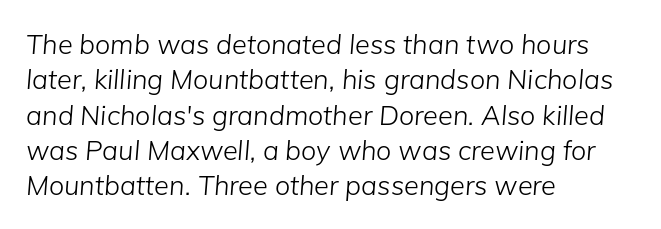
{"italic": "yes", "lean": "right", "slant_degrees": 5, "bold": "no", "underline": "no", "align": "left", "line_spacing": "normal", "line_spacing_ratio": 1.31, "letter_spacing": "normal", "letter_spacing_em": 0.0, "glyph_px": 27}
